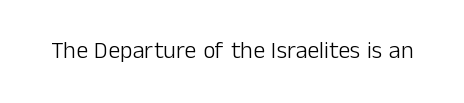
Only glyphs here, with clear space below each row. Notice how the stems are strictly vertical — no italics here. Between one letter and the next there's only the usual sliver of space. Is this a heavy cut? Hardly; it is regular or lighter.
